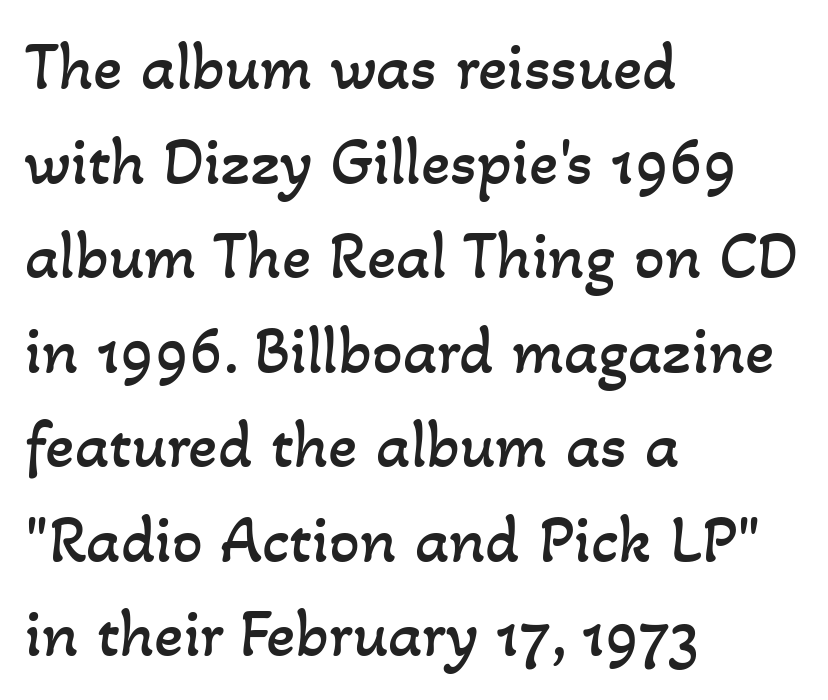
Nobody touched the tracking dial on this one. Ink coverage per letter is moderate at most. If you drew a ruler down the left edge, every line would touch it. A typesetter would call this proportional, since set widths differ per character. The designer left line spacing at the default.
